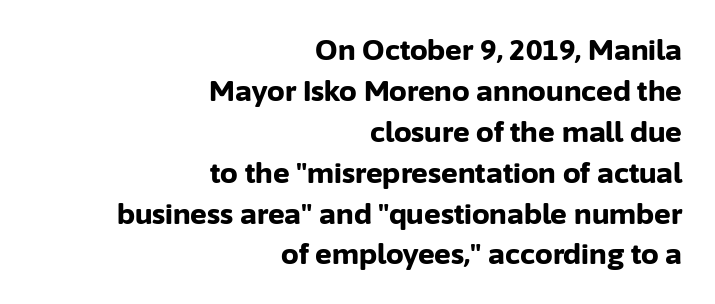
{"serif": "no", "italic": "no", "bold": "yes", "weight": "bold", "width": "normal", "stroke_contrast": "low", "x_height": "medium", "monospaced": "no", "underline": "no", "align": "right", "line_spacing": "normal", "line_spacing_ratio": 1.46, "letter_spacing": "normal", "letter_spacing_em": 0.0, "glyph_px": 28}
